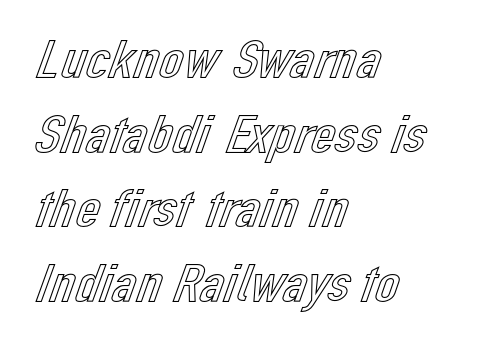
{"width": "normal", "x_height": "medium", "monospaced": "no", "underline": "no", "align": "left", "line_spacing": "normal", "line_spacing_ratio": 1.38, "letter_spacing": "normal", "letter_spacing_em": 0.0, "glyph_px": 54}
